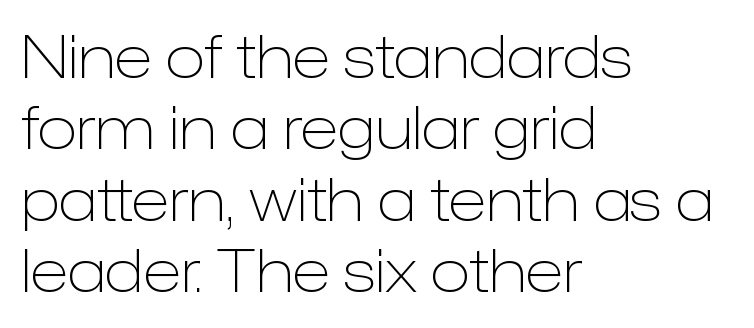
Q: Is the text bold? A: No.
Q: Is the text italic (slanted)? A: No, it is upright.
Q: Is the typeface a serif or a sans-serif typeface? A: Sans-serif.
Q: Is the text underlined? A: No.
Q: How is the paragraph aligned? A: Left-aligned.
Q: Is the spacing between letters normal or unusually wide? A: Normal.
Q: Width (condensed, normal, or wide)? A: Normal.
Q: Stroke contrast? A: Low.
Q: x-height? A: Medium.
Q: Monospaced? A: No.
